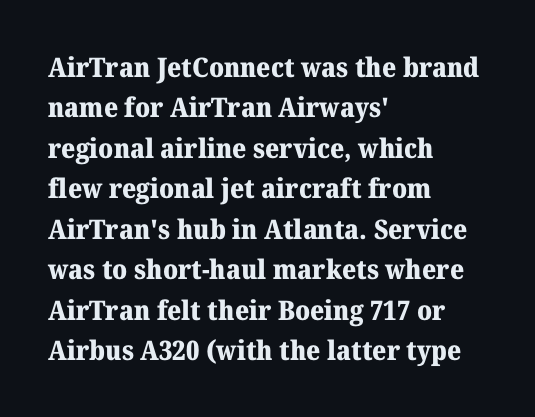
The image shows 27 px bold type, upright; set left-aligned, normal line spacing (1.5x), normal letter spacing, not underlined.
